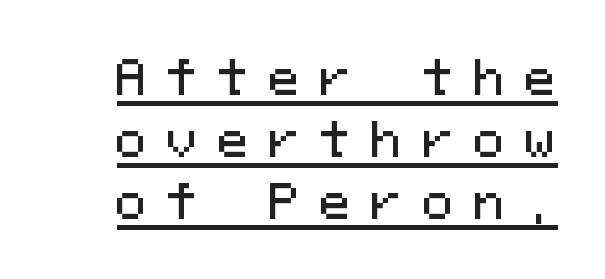
Q: Is the text italic (slanted)? A: No, it is upright.
Q: Is the typeface a serif or a sans-serif typeface? A: Sans-serif.
Q: Is the text underlined? A: Yes.
Q: Is the spacing between letters normal or unusually wide? A: Unusually wide.
Q: Is the spacing between lines tight, normal or loose? A: Normal.
Q: Width (condensed, normal, or wide)? A: Normal.
Q: Stroke contrast? A: Medium.
Q: x-height? A: Medium.
Q: Monospaced? A: Yes.
